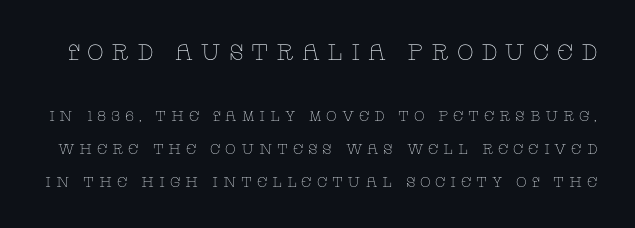
Q: Is the text bold? A: No.
Q: Is the text italic (slanted)? A: No, it is upright.
Q: Is the text underlined? A: No.
Q: Is the spacing between letters normal or unusually wide? A: Unusually wide.
Q: Is the spacing between lines tight, normal or loose? A: Loose.
Q: Which block of text is set in a larger size, the first (top) or the second (bottom)? A: The first (top) one.
